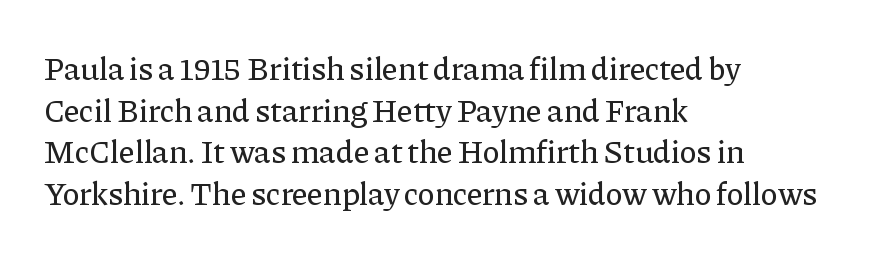
Q: Is the text italic (slanted)? A: No, it is upright.
Q: Is the typeface a serif or a sans-serif typeface? A: Serif.
Q: Is the text underlined? A: No.
Q: How is the paragraph aligned? A: Left-aligned.
Q: Is the spacing between letters normal or unusually wide? A: Normal.
Q: Is the spacing between lines tight, normal or loose? A: Normal.
Q: Width (condensed, normal, or wide)? A: Normal.
Q: Stroke contrast? A: Low.
Q: x-height? A: Medium.
Q: Monospaced? A: No.
